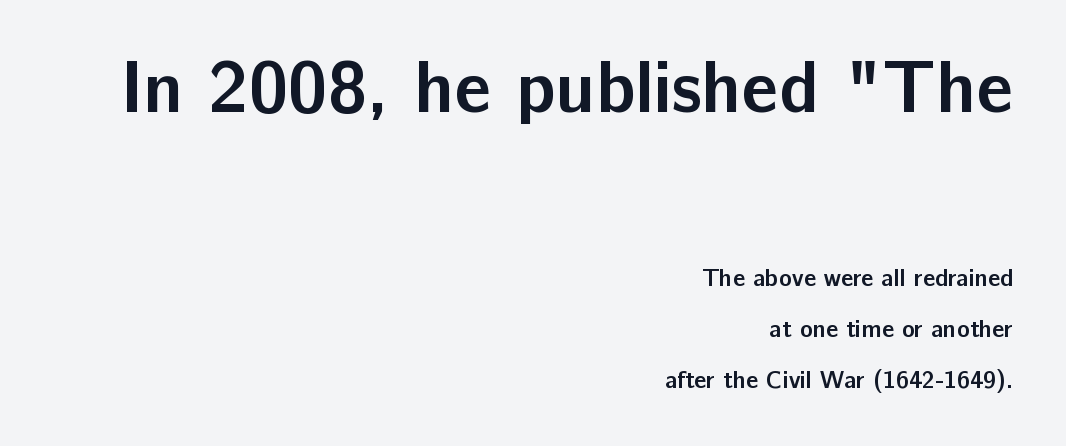
{"serif": "no", "italic": "no", "bold": "yes", "weight": "semibold", "width": "normal", "stroke_contrast": "low", "x_height": "medium", "monospaced": "no", "underline": "no", "align": "right", "line_spacing": "loose", "line_spacing_ratio": 2.12, "letter_spacing": "normal", "letter_spacing_em": 0.0, "larger_block": "first", "size_ratio": 3.04, "glyph_px": 73}
